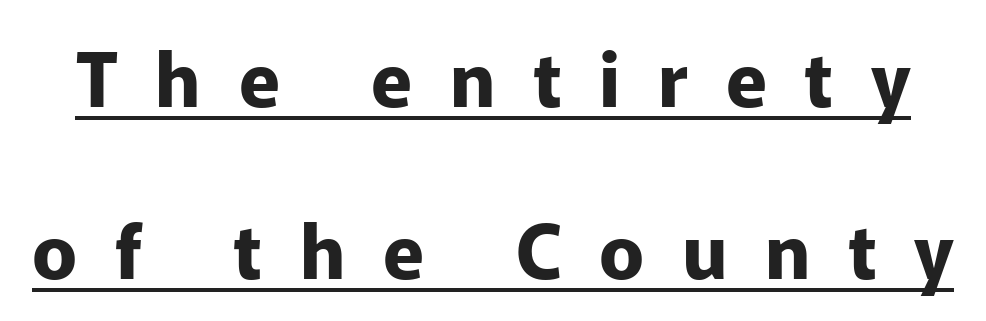
The image shows 75 px bold sans-serif type, upright; set loose line spacing (2.29x), unusually wide letter spacing (+0.5 em), underlined; low stroke contrast and a medium x-height.
